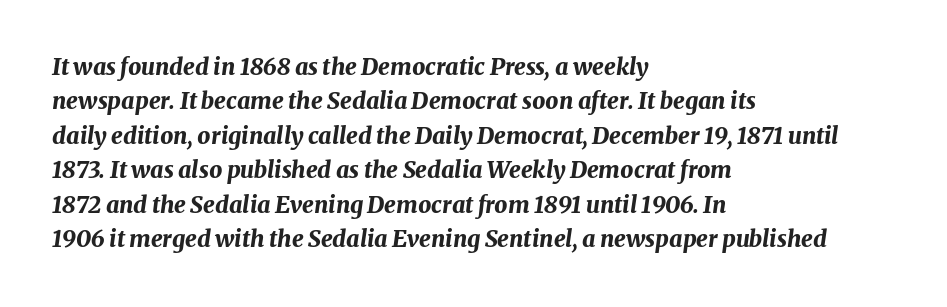
The image shows 23 px bold type, italic (leaning right); set left-aligned, normal line spacing (1.5x), normal letter spacing, not underlined.
